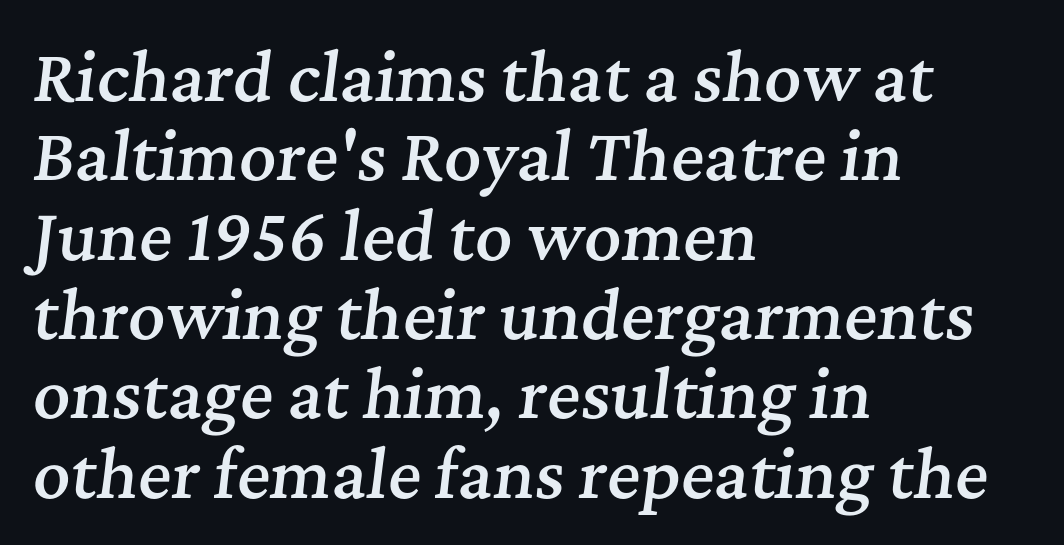
Q: Is the text bold? A: Semi-bold.
Q: Is the text italic (slanted)? A: Yes, it leans right by about 7 degrees.
Q: Is the typeface a serif or a sans-serif typeface? A: Serif.
Q: Is the text underlined? A: No.
Q: How is the paragraph aligned? A: Left-aligned.
Q: Is the spacing between letters normal or unusually wide? A: Normal.
Q: Width (condensed, normal, or wide)? A: Normal.
Q: Stroke contrast? A: Medium.
Q: x-height? A: Medium.
Q: Monospaced? A: No.
